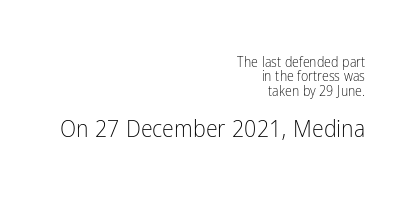
Right-aligned paragraph, ragged on the left. These lines keep a tight, regular rhythm from letter to letter. These glyphs show unthickened strokes, regular width or finer. If you squint, the bottom block still reads clearly — it's the larger of the two. The area under the type is left untouched.
